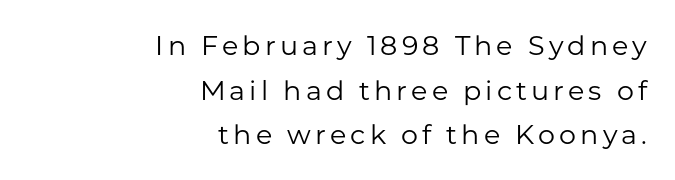
{"italic": "no", "bold": "no", "underline": "no", "align": "right", "line_spacing": "normal", "line_spacing_ratio": 1.65, "glyph_px": 27}
